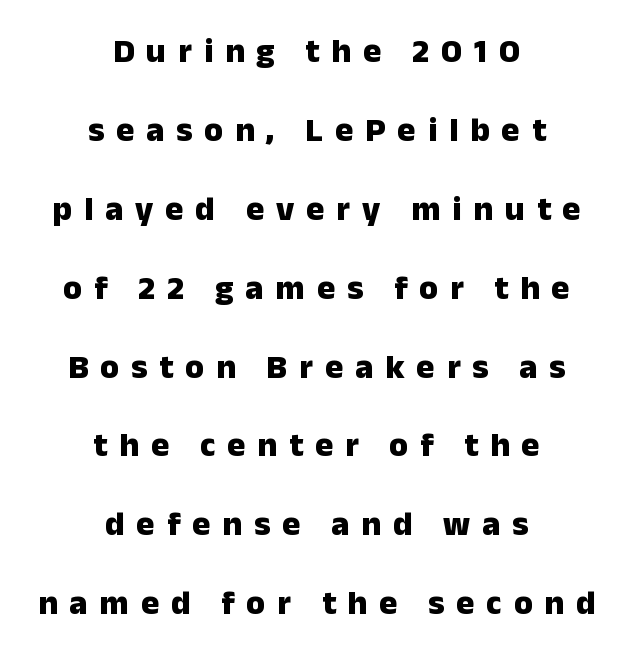
The image shows 34 px heavy sans-serif type, upright; set centered, loose line spacing (2.32x), unusually wide letter spacing (+0.35 em), not underlined; low stroke contrast and a medium x-height.
